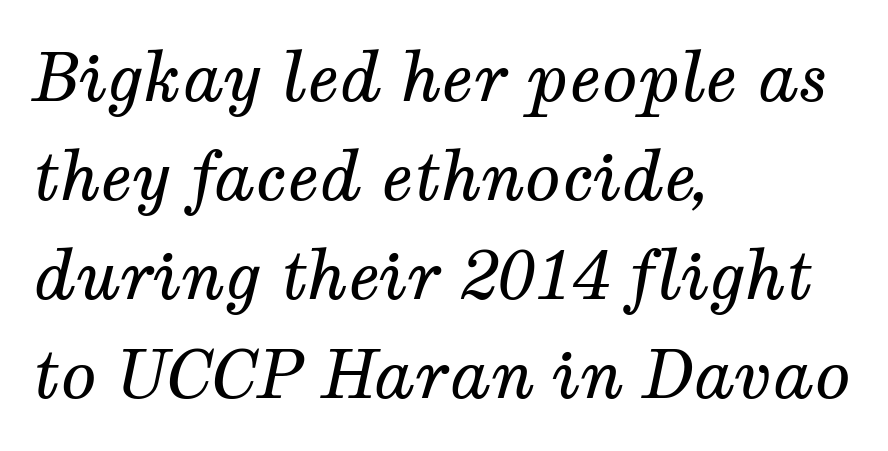
The image shows 66 px regular-weight serif type, italic (leaning right); set left-aligned, normal line spacing (1.5x), normal letter spacing, not underlined; medium stroke contrast and a medium x-height.
